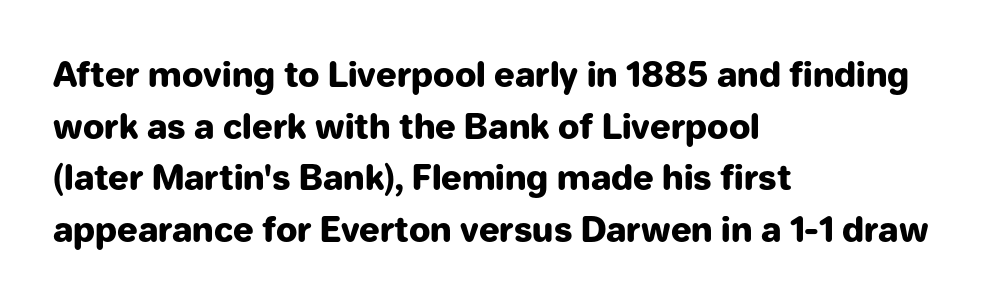
Each row of text sits above clean, open space. This sample keeps an unexceptional amount of space between lines. Note the varied advance widths — an 'i' is clearly narrower than an 'm'. Reading down the block, your eye returns to a fixed left position each line. The text was rendered using a sans face with plain stroke endings. Glyph-to-glyph distance matches everyday printed text.
